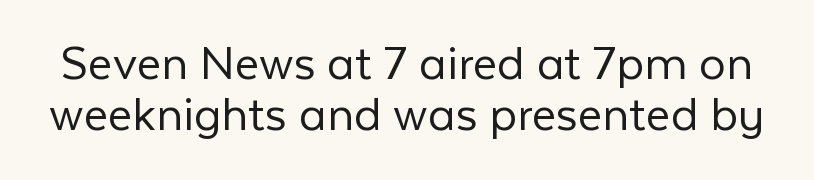
{"serif": "no", "italic": "no", "bold": "no", "weight": "light", "width": "normal", "stroke_contrast": "low", "x_height": "medium", "monospaced": "no", "underline": "no", "line_spacing": "tight", "line_spacing_ratio": 0.97, "letter_spacing": "normal", "letter_spacing_em": 0.0, "glyph_px": 53}
